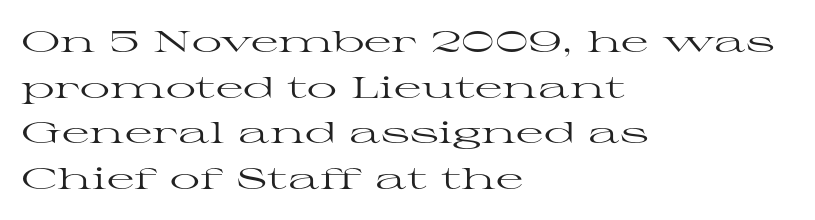
Q: Is the text bold? A: No.
Q: Is the text italic (slanted)? A: No, it is upright.
Q: Is the typeface a serif or a sans-serif typeface? A: Serif.
Q: Is the text underlined? A: No.
Q: How is the paragraph aligned? A: Left-aligned.
Q: Is the spacing between letters normal or unusually wide? A: Normal.
Q: Is the spacing between lines tight, normal or loose? A: Normal.
Q: Width (condensed, normal, or wide)? A: Wide.
Q: Stroke contrast? A: High.
Q: x-height? A: Medium.
Q: Monospaced? A: No.
